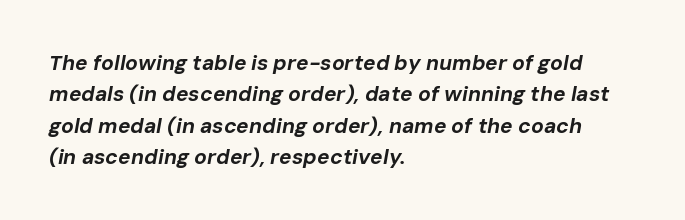
The passage shown leans; its letterforms are oblique. The rows are spaced the way most documents space them. These lines carry a lot of weight — the face is fully bold. Only glyphs here, with clear space below each row. These lines stack with their left ends in a neat column. The line texture is even and compact thanks to regular tracking.
